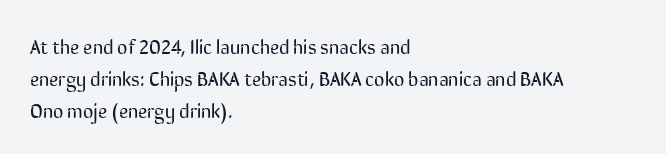
Caption: standard tracking, unaltered. The line-height multiplier appears to be the usual default. Type without underlining. This sample uses an upright cut, with every glyph sitting square on the baseline. This rendering uses left alignment, leaving the right contour irregular. The characters are drawn with everyday or finer stroke widths.
